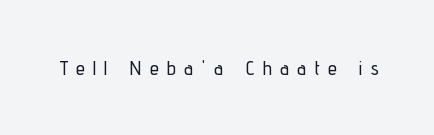
Q: Is the text italic (slanted)? A: No, it is upright.
Q: Is the text underlined? A: No.
Q: Is the spacing between letters normal or unusually wide? A: Unusually wide.
